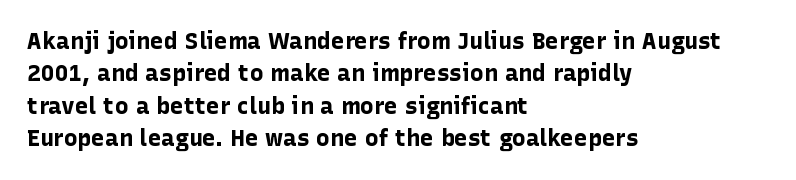
{"italic": "no", "bold": "yes", "underline": "no", "align": "left", "line_spacing": "normal", "line_spacing_ratio": 1.41, "letter_spacing": "normal", "letter_spacing_em": 0.0, "glyph_px": 23}
